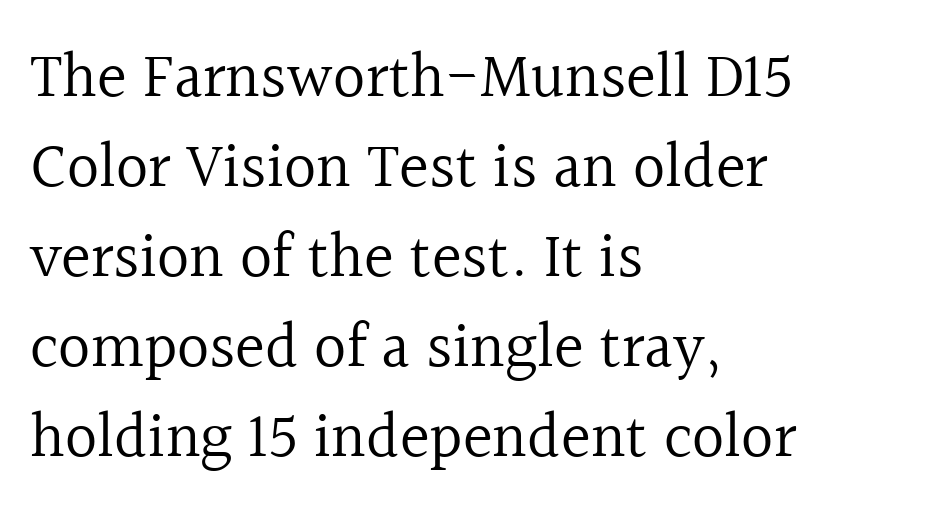
{"serif": "yes", "italic": "no", "bold": "no", "weight": "regular", "width": "normal", "x_height": "medium", "monospaced": "no", "underline": "no", "align": "left", "line_spacing": "normal", "line_spacing_ratio": 1.43, "letter_spacing": "normal", "letter_spacing_em": 0.0, "glyph_px": 63}
